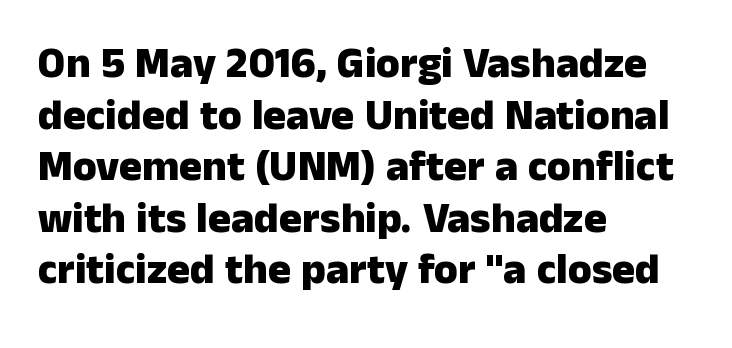
{"serif": "no", "italic": "no", "bold": "yes", "weight": "heavy", "width": "normal", "stroke_contrast": "low", "x_height": "medium", "monospaced": "no", "underline": "no", "align": "left", "line_spacing_ratio": 1.2, "letter_spacing": "normal", "letter_spacing_em": 0.0, "glyph_px": 43}
